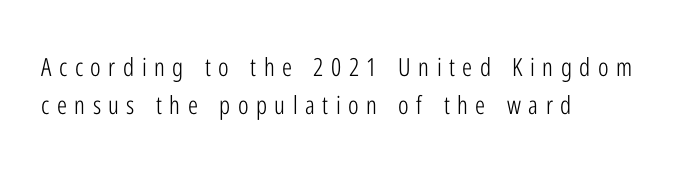
{"italic": "no", "bold": "no", "underline": "no", "align": "left", "line_spacing": "normal", "line_spacing_ratio": 1.52, "letter_spacing": "wide", "letter_spacing_em": 0.3, "glyph_px": 25}
